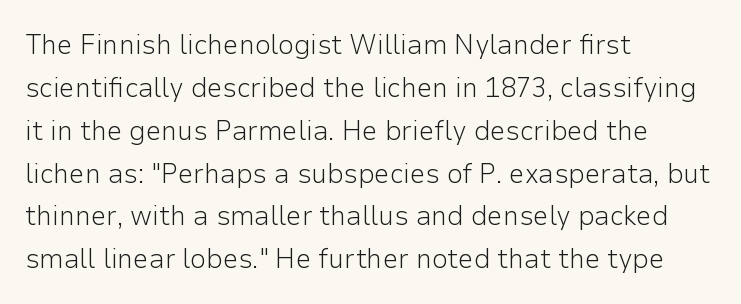
Q: Is the text bold? A: No.
Q: Is the text italic (slanted)? A: No, it is upright.
Q: Is the typeface a serif or a sans-serif typeface? A: Sans-serif.
Q: Is the text underlined? A: No.
Q: How is the paragraph aligned? A: Left-aligned.
Q: Is the spacing between letters normal or unusually wide? A: Normal.
Q: Is the spacing between lines tight, normal or loose? A: Normal.
Q: Width (condensed, normal, or wide)? A: Normal.
Q: Stroke contrast? A: Low.
Q: x-height? A: Medium.
Q: Monospaced? A: No.
